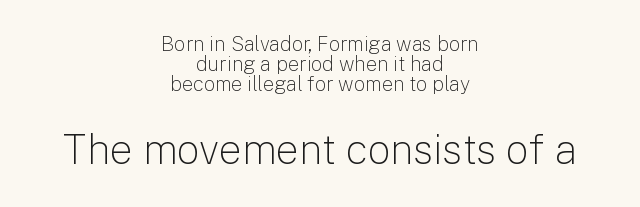
The image shows 41 px light sans-serif type, upright; set centered, tight line spacing (1.01x), normal letter spacing, not underlined; the second (bottom) block is 2.05x larger; low stroke contrast and a medium x-height.
